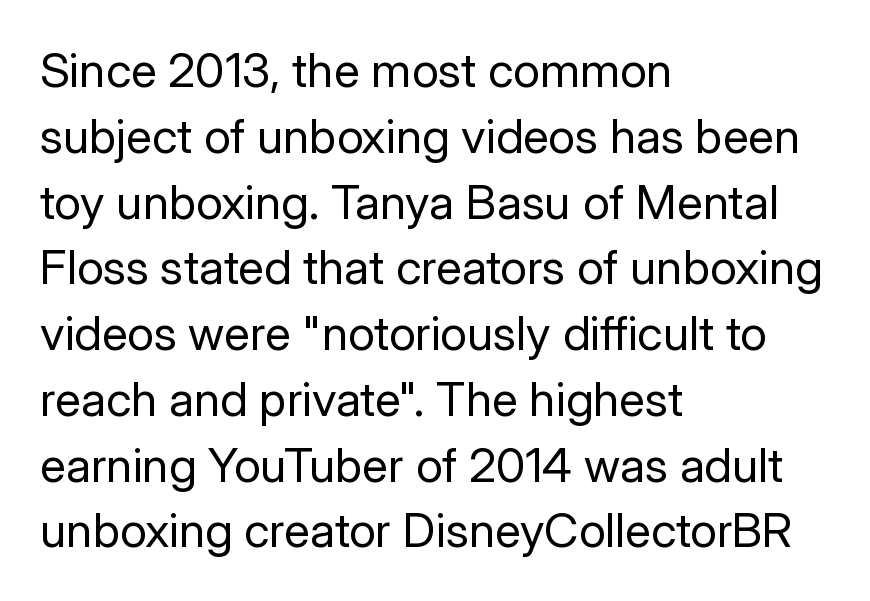
Q: Is the text bold? A: No.
Q: Is the text italic (slanted)? A: No, it is upright.
Q: Is the typeface a serif or a sans-serif typeface? A: Sans-serif.
Q: Is the text underlined? A: No.
Q: How is the paragraph aligned? A: Left-aligned.
Q: Is the spacing between letters normal or unusually wide? A: Normal.
Q: Is the spacing between lines tight, normal or loose? A: Normal.
Q: Width (condensed, normal, or wide)? A: Normal.
Q: Stroke contrast? A: Low.
Q: x-height? A: Medium.
Q: Monospaced? A: No.
